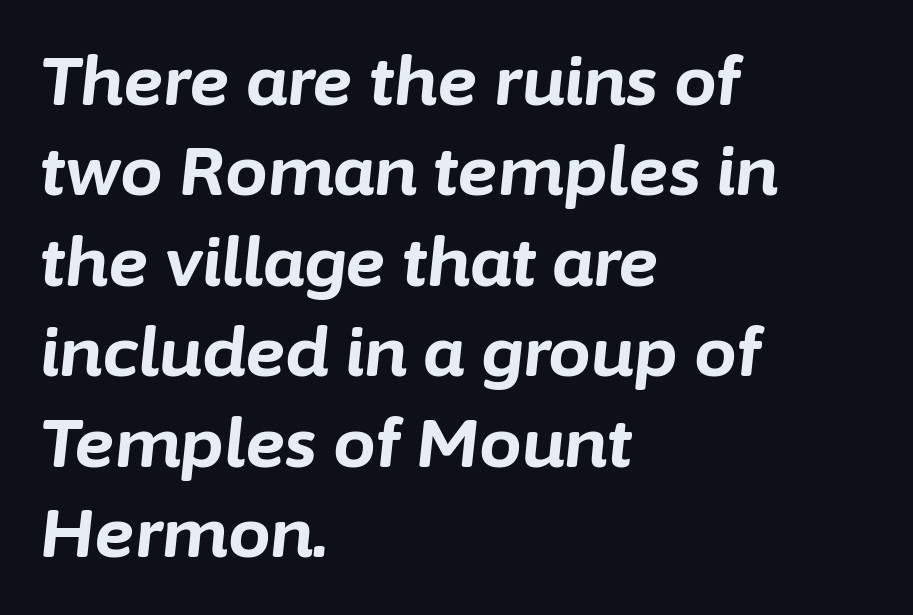
Q: Is the text bold? A: Yes.
Q: Is the text italic (slanted)? A: Yes, it leans right by about 6 degrees.
Q: Is the text underlined? A: No.
Q: How is the paragraph aligned? A: Left-aligned.
Q: Is the spacing between letters normal or unusually wide? A: Normal.
Q: Is the spacing between lines tight, normal or loose? A: Normal.
Q: Width (condensed, normal, or wide)? A: Normal.
Q: Stroke contrast? A: Low.
Q: x-height? A: Medium.
Q: Monospaced? A: No.
